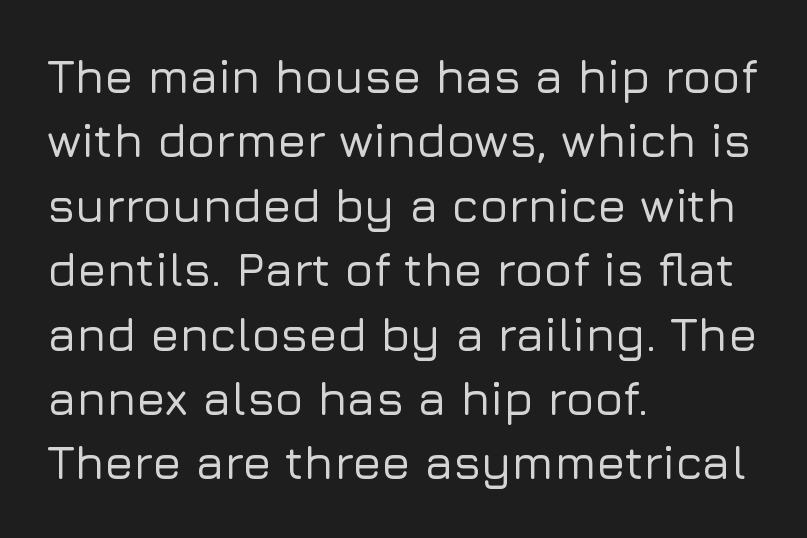
The image shows 47 px sans-serif type, upright; set left-aligned, normal line spacing (1.37x), normal letter spacing, not underlined; low stroke contrast and a medium x-height.
